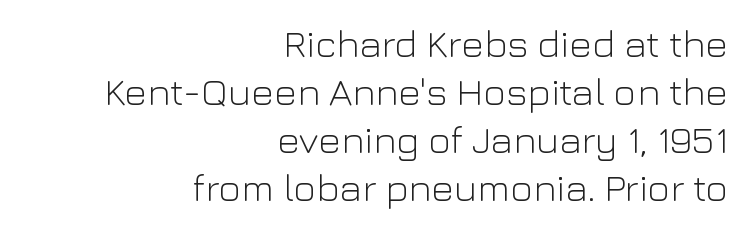
Q: Is the text bold? A: No.
Q: Is the text italic (slanted)? A: No, it is upright.
Q: Is the typeface a serif or a sans-serif typeface? A: Sans-serif.
Q: Is the text underlined? A: No.
Q: How is the paragraph aligned? A: Right-aligned.
Q: Is the spacing between letters normal or unusually wide? A: Normal.
Q: Width (condensed, normal, or wide)? A: Normal.
Q: Stroke contrast? A: Low.
Q: x-height? A: Medium.
Q: Monospaced? A: No.
